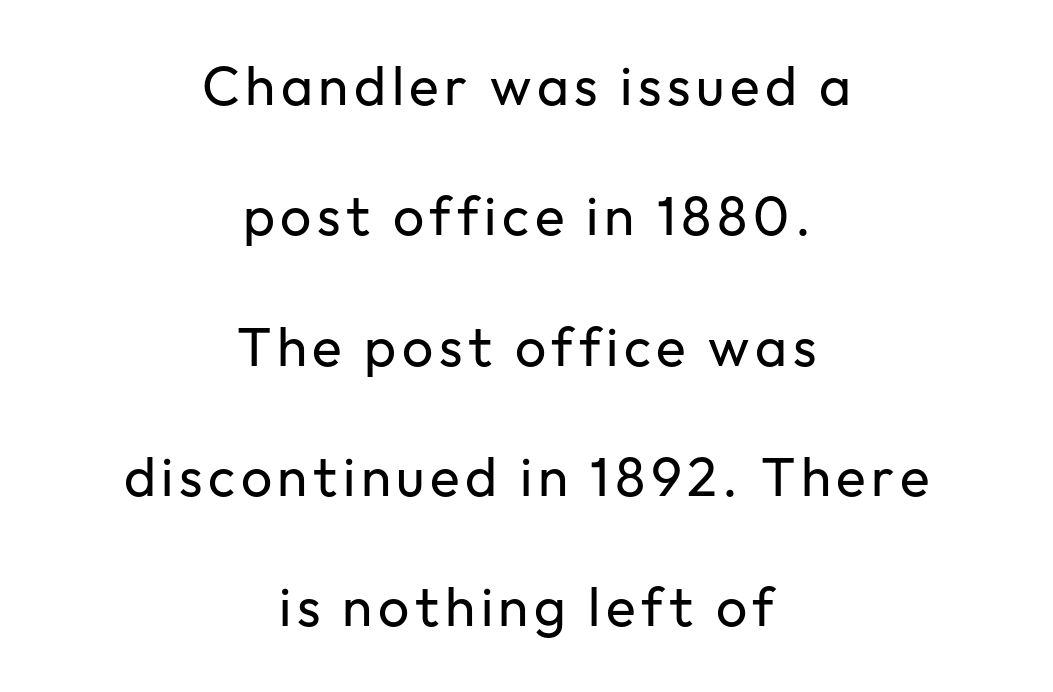
{"serif": "no", "italic": "no", "bold": "no", "weight": "regular", "width": "normal", "stroke_contrast": "low", "x_height": "medium", "monospaced": "no", "underline": "no", "align": "center", "line_spacing": "loose", "line_spacing_ratio": 2.37, "glyph_px": 55}
